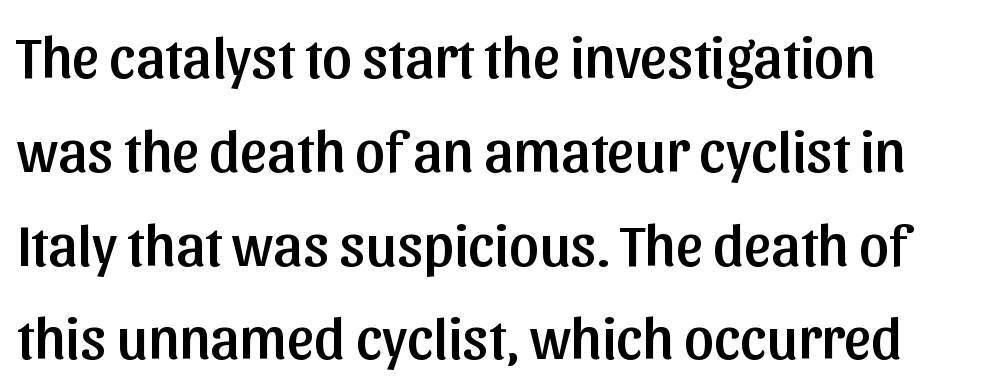
{"serif": "no", "italic": "no", "width": "normal", "stroke_contrast": "low", "x_height": "medium", "monospaced": "no", "underline": "no", "line_spacing": "normal", "line_spacing_ratio": 1.59, "letter_spacing": "normal", "letter_spacing_em": 0.0, "glyph_px": 59}
